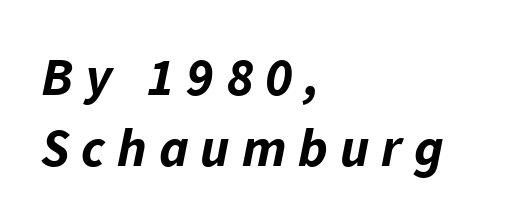
Emphasis-style slanted type is in use. The designer left line spacing at the default. One-word summary of the alignment: left. This sample has the flowing, uneven cadence of proportional lettering.
